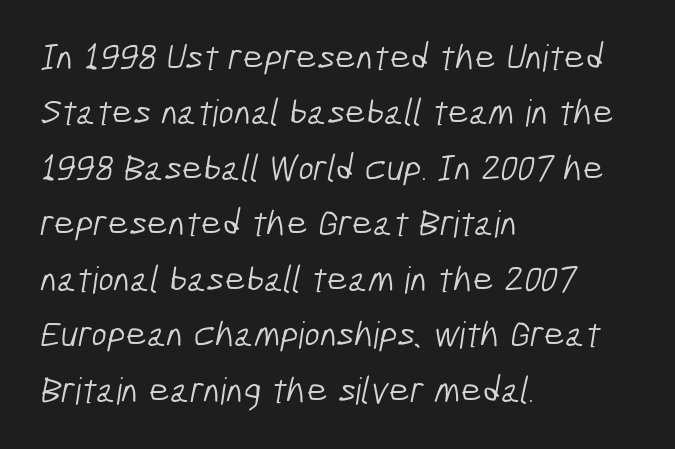
These lines are composed in type without serifs. The passage is arranged the way most books set body copy — flush left. No extra tracking has been applied to these lines. Interline gaps are of average width in this sample. The face used here is proportionally spaced, like ordinary book or web type. Unbolded letterforms with no extra heft.
